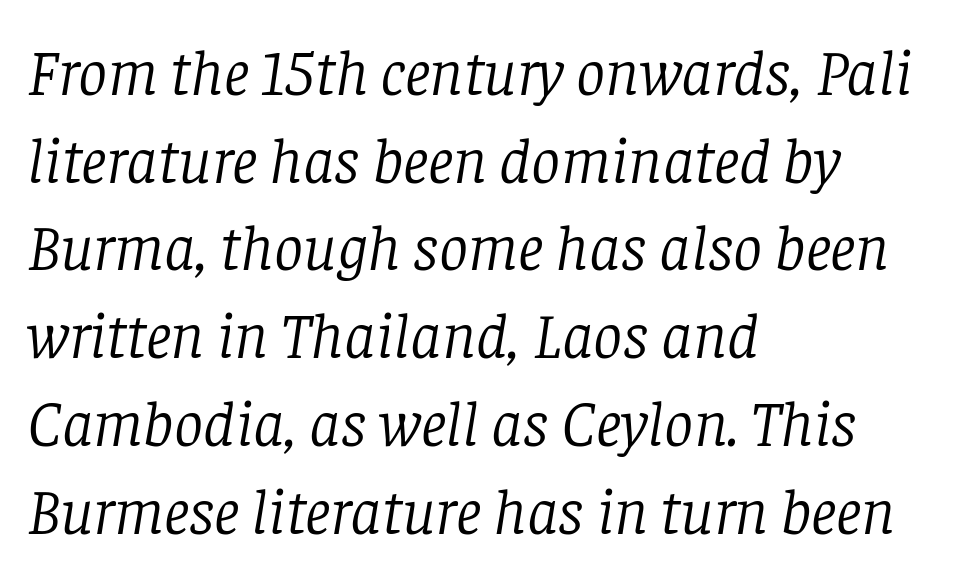
Whoever set this chose a conventional vertical rhythm. Each stroke keeps to a modest, everyday thickness or less. Here the glyphs are tracked normally, forming tight word shapes. Looks like regular typesetting: each glyph gets only the width it needs. The paragraph has a hard left edge and a soft right edge.
